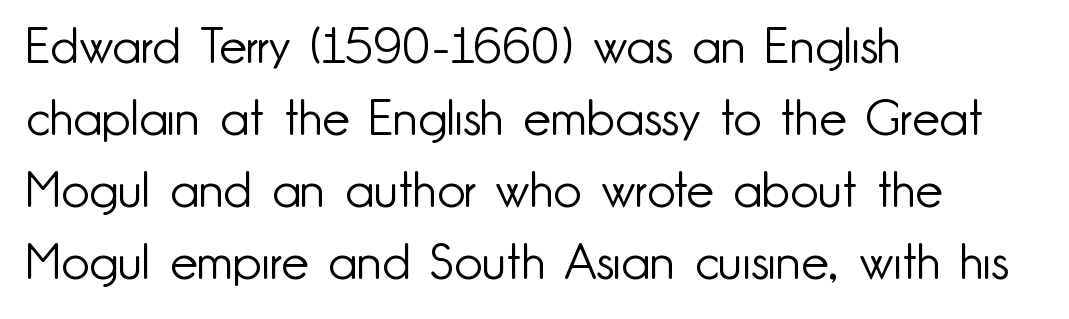
Each stroke keeps to a modest, everyday thickness or less. The space directly below the letters is spotless. Leading matches the norm, producing a regular column. This sample has the flowing, uneven cadence of proportional lettering. Tall strokes in this sample are plumb rather than angled. The lines in this sample share a left origin and differ only in where they stop.
